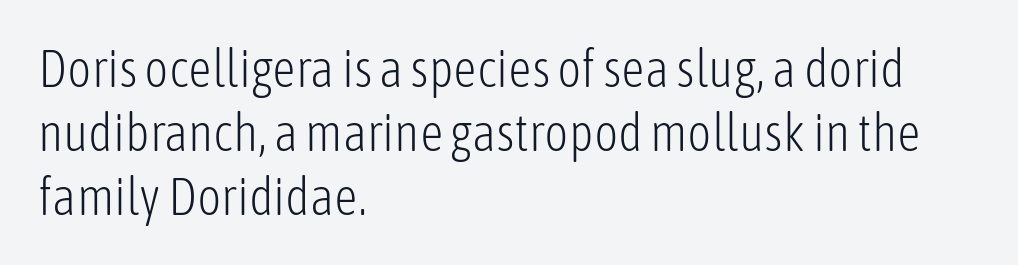
The image shows 52 px light, condensed sans-serif type, upright; set left-aligned, line spacing 1.23x, normal letter spacing, not underlined; low stroke contrast and a medium x-height.
